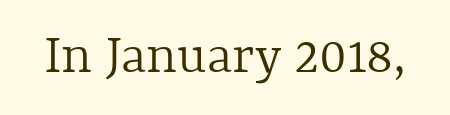
Q: Is the text bold? A: No.
Q: Is the text italic (slanted)? A: No, it is upright.
Q: Is the text underlined? A: No.
Q: Is the spacing between letters normal or unusually wide? A: Normal.
Q: Width (condensed, normal, or wide)? A: Normal.
Q: x-height? A: Medium.
Q: Monospaced? A: No.
